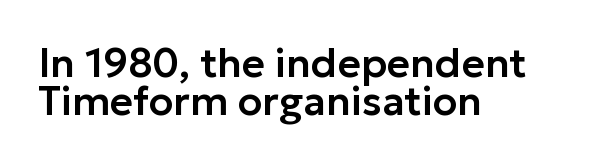
Q: Is the text italic (slanted)? A: No, it is upright.
Q: Is the typeface a serif or a sans-serif typeface? A: Sans-serif.
Q: Is the text underlined? A: No.
Q: How is the paragraph aligned? A: Left-aligned.
Q: Is the spacing between letters normal or unusually wide? A: Normal.
Q: Is the spacing between lines tight, normal or loose? A: Tight.
Q: Width (condensed, normal, or wide)? A: Normal.
Q: Stroke contrast? A: Low.
Q: x-height? A: Medium.
Q: Monospaced? A: No.
